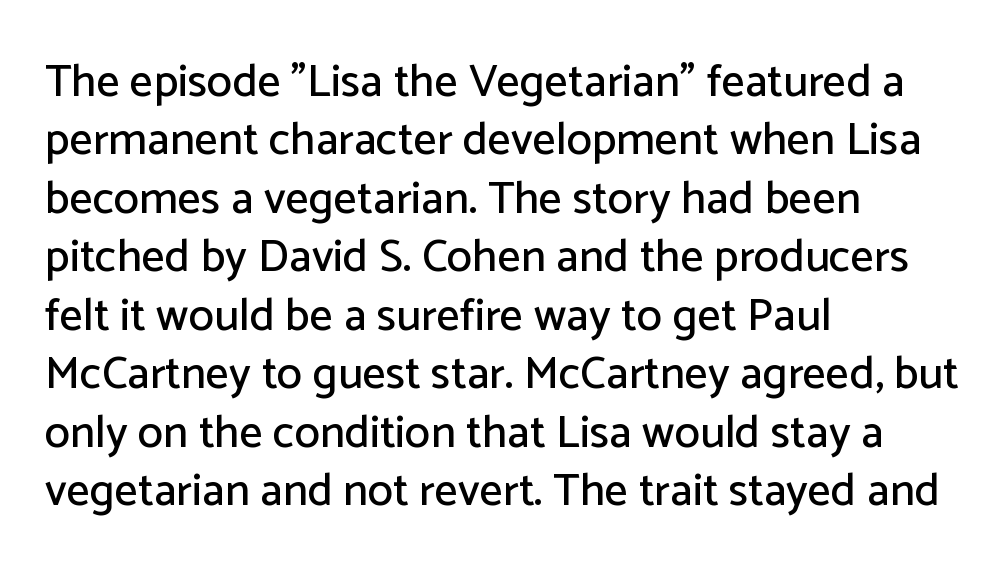
{"serif": "no", "italic": "no", "width": "normal", "stroke_contrast": "low", "x_height": "medium", "monospaced": "no", "underline": "no", "align": "left", "line_spacing": "normal", "line_spacing_ratio": 1.27, "letter_spacing": "normal", "letter_spacing_em": 0.0, "glyph_px": 46}
